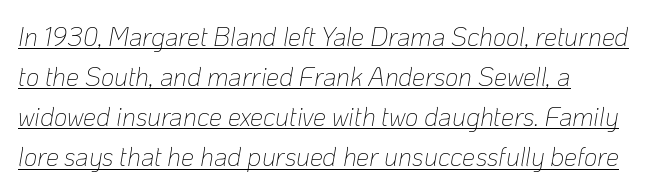
{"italic": "yes", "lean": "right", "slant_degrees": 10, "bold": "no", "underline": "yes", "line_spacing": "normal", "line_spacing_ratio": 1.54, "letter_spacing": "normal", "letter_spacing_em": 0.0, "glyph_px": 26}
